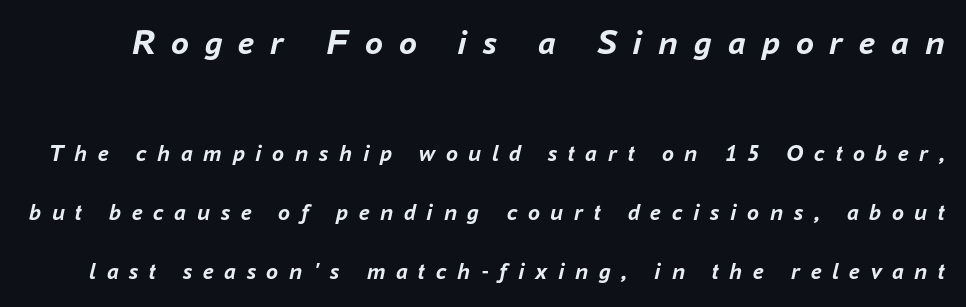
Glance below the letters and you will spot only blank space. Regarding leading, the lines here are spaced well apart. Does extra space separate the letters? Yes, quite a lot of it. A typesetter would mark this as italic. You could not count columns in this text — the font is proportionally spaced.
